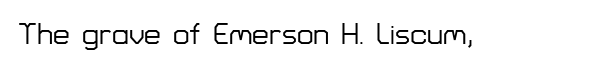
{"serif": "no", "italic": "no", "width": "normal", "stroke_contrast": "low", "x_height": "medium", "monospaced": "no", "underline": "no", "letter_spacing": "normal", "letter_spacing_em": 0.0, "glyph_px": 30}
